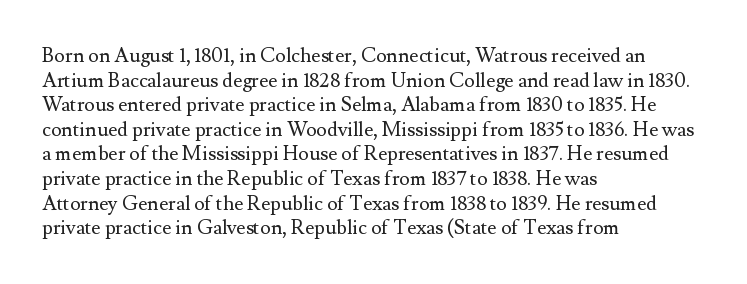
{"italic": "no", "bold": "no", "underline": "no", "align": "left", "line_spacing_ratio": 1.23, "letter_spacing": "normal", "letter_spacing_em": 0.0, "glyph_px": 20}
